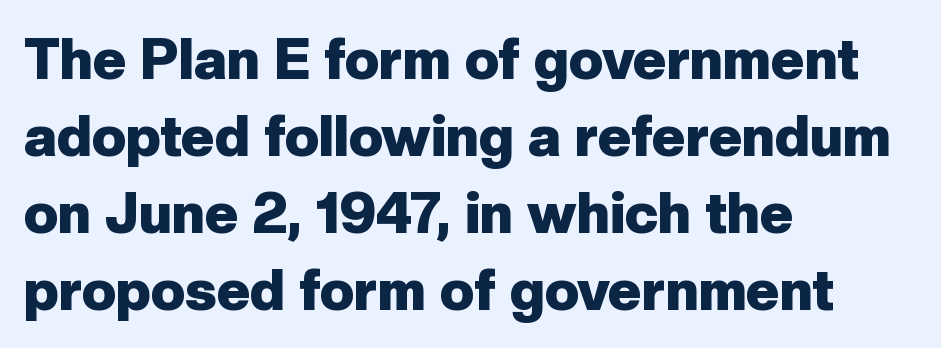
Q: Is the text bold? A: Yes.
Q: Is the text italic (slanted)? A: No, it is upright.
Q: Is the typeface a serif or a sans-serif typeface? A: Sans-serif.
Q: Is the text underlined? A: No.
Q: How is the paragraph aligned? A: Left-aligned.
Q: Is the spacing between letters normal or unusually wide? A: Normal.
Q: Is the spacing between lines tight, normal or loose? A: Normal.
Q: Width (condensed, normal, or wide)? A: Normal.
Q: Stroke contrast? A: Low.
Q: x-height? A: Medium.
Q: Monospaced? A: No.
